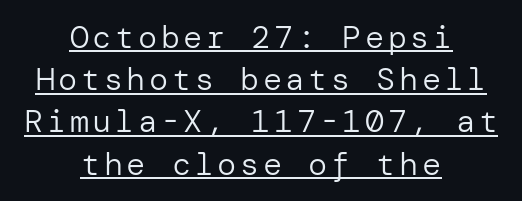
Q: Is the text bold? A: No.
Q: Is the text italic (slanted)? A: No, it is upright.
Q: Is the typeface a serif or a sans-serif typeface? A: Sans-serif.
Q: Is the text underlined? A: Yes.
Q: How is the paragraph aligned? A: Centered.
Q: Is the spacing between lines tight, normal or loose? A: Normal.
Q: Width (condensed, normal, or wide)? A: Normal.
Q: Stroke contrast? A: Low.
Q: x-height? A: Medium.
